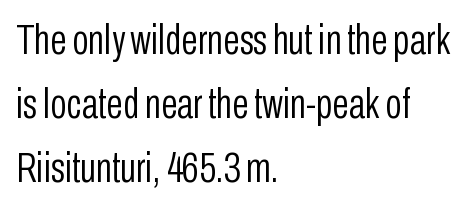
The paragraph has a hard left edge and a soft right edge. Does the type have serifs? No, each stem ends abruptly. Here the designer chose a conventional face with non-uniform glyph widths. How are the letters spaced? Ordinarily, with no added tracking.
